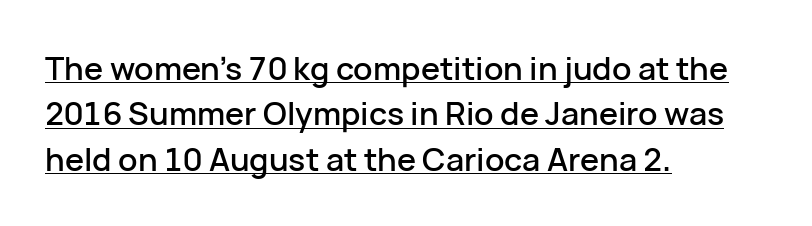
The image shows 32 px sans-serif type, upright; set left-aligned, normal line spacing (1.42x), normal letter spacing, underlined; low stroke contrast and a medium x-height.
